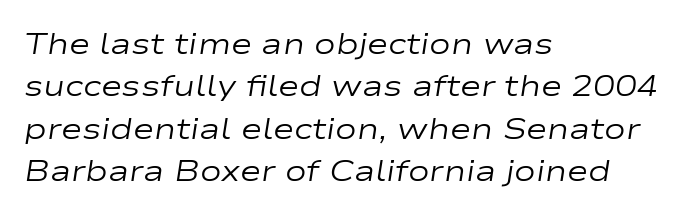
Q: Is the text bold? A: No.
Q: Is the text italic (slanted)? A: Yes, it leans right by about 9 degrees.
Q: Is the text underlined? A: No.
Q: How is the paragraph aligned? A: Left-aligned.
Q: Is the spacing between letters normal or unusually wide? A: Normal.
Q: Is the spacing between lines tight, normal or loose? A: Normal.
Q: Width (condensed, normal, or wide)? A: Wide.
Q: Stroke contrast? A: Low.
Q: x-height? A: Medium.
Q: Monospaced? A: No.
